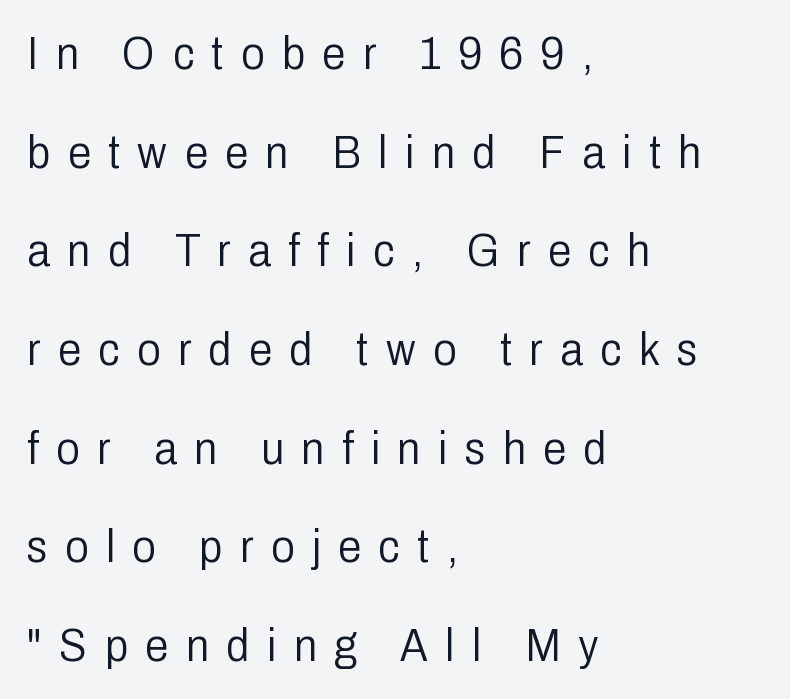
The image shows 47 px light, condensed sans-serif type, upright; set left-aligned, loose line spacing (2.1x), unusually wide letter spacing (+0.37 em), not underlined; low stroke contrast and a medium x-height.
